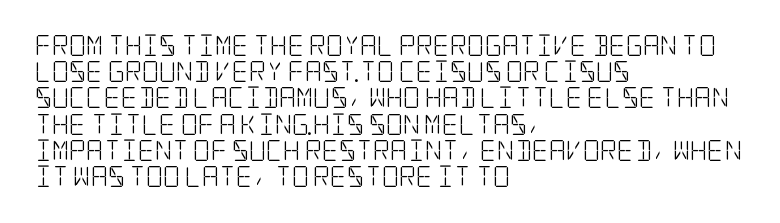
Does extra space separate the letters? No, they use regular spacing. Layout note: lines flush left. The area under the type is left untouched. This reads as an unemphasized weight, regular at the heaviest. This is roman type, the default non-slanted kind. Vertical spacing — default.
